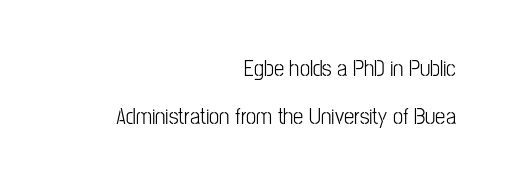
Q: Is the text bold? A: No.
Q: Is the text italic (slanted)? A: No, it is upright.
Q: Is the text underlined? A: No.
Q: How is the paragraph aligned? A: Right-aligned.
Q: Is the spacing between letters normal or unusually wide? A: Normal.
Q: Is the spacing between lines tight, normal or loose? A: Loose.
